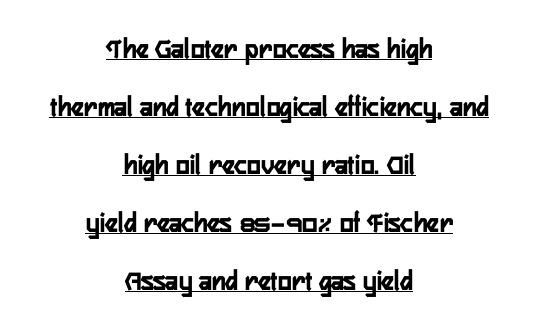
The image shows 29 px condensed sans-serif type, upright; set centered, loose line spacing (2.0x), normal letter spacing, underlined; low stroke contrast and a medium x-height.
